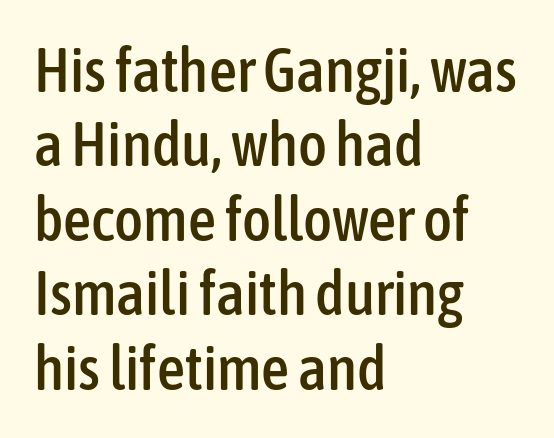
The image shows 62 px condensed sans-serif type, upright; set left-aligned, line spacing 1.2x, normal letter spacing, not underlined; low stroke contrast and a medium x-height.
